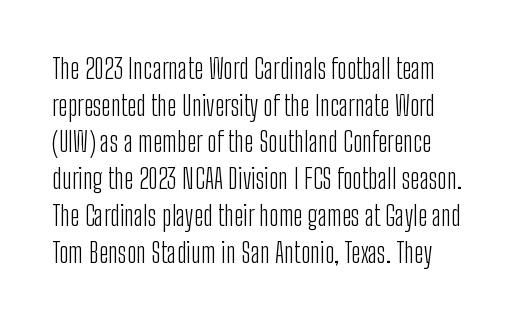
{"italic": "no", "bold": "no", "underline": "no", "line_spacing": "normal", "line_spacing_ratio": 1.36, "letter_spacing": "normal", "letter_spacing_em": 0.0, "glyph_px": 27}
